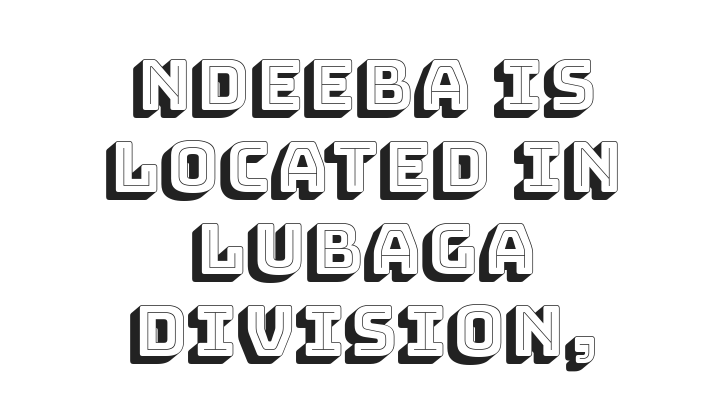
{"italic": "no", "width": "normal", "x_height": "large", "monospaced": "no", "underline": "no", "align": "center", "line_spacing_ratio": 1.17, "letter_spacing": "normal", "letter_spacing_em": 0.0, "glyph_px": 70}
